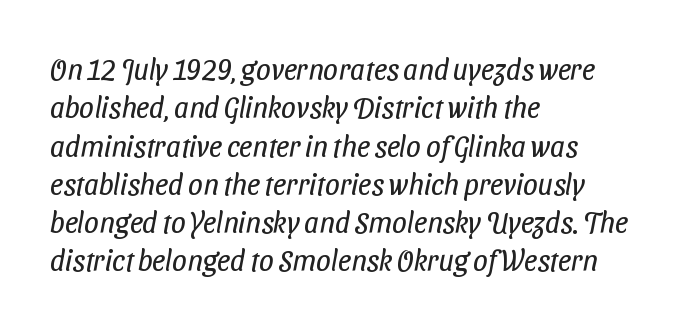
Tracking value appears to be zero — textbook default spacing. Which margin do the lines hug? The left one — the right edge is uneven. Check under the words: just untouched page. These lines are rendered in a variable-pitch font. I'd call this a sans setting — the letters go barefoot. The strokes are not fattened; the text isn't bold.
